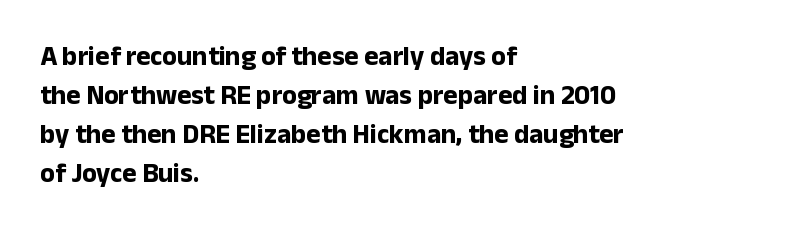
Line starts are locked; line ends wander. On the weight axis this lands at bold, roughly 700. Italic: no, the glyphs are upright roman. Glance below the letters and you will spot only blank space.
